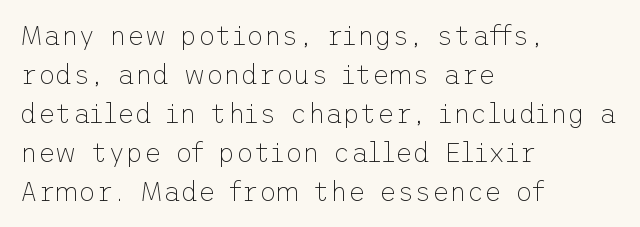
{"italic": "no", "bold": "no", "underline": "no", "align": "left", "line_spacing": "normal", "line_spacing_ratio": 1.44, "letter_spacing": "normal", "letter_spacing_em": 0.0, "glyph_px": 27}
